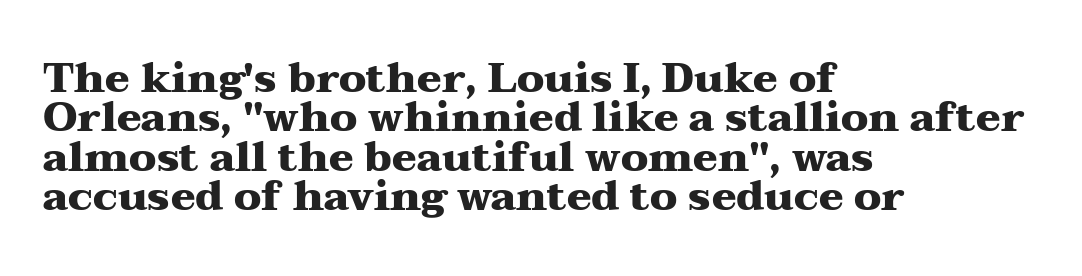
{"serif": "yes", "italic": "no", "bold": "yes", "weight": "heavy", "width": "wide", "stroke_contrast": "medium", "x_height": "medium", "monospaced": "no", "underline": "no", "align": "left", "line_spacing": "tight", "line_spacing_ratio": 0.96, "letter_spacing": "normal", "letter_spacing_em": 0.0, "glyph_px": 41}
